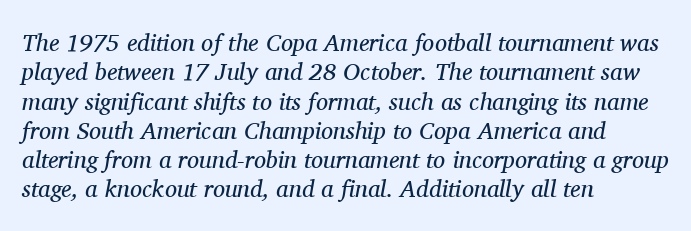
The image shows 24 px text type, italic (leaning right); set left-aligned, line spacing 1.22x, normal letter spacing, not underlined.
